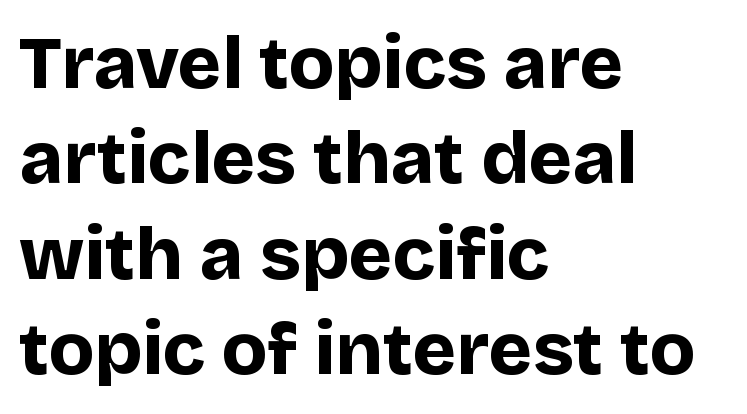
The image shows 74 px bold sans-serif type, upright; set left-aligned, normal line spacing (1.29x), normal letter spacing, not underlined; low stroke contrast and a large x-height.
